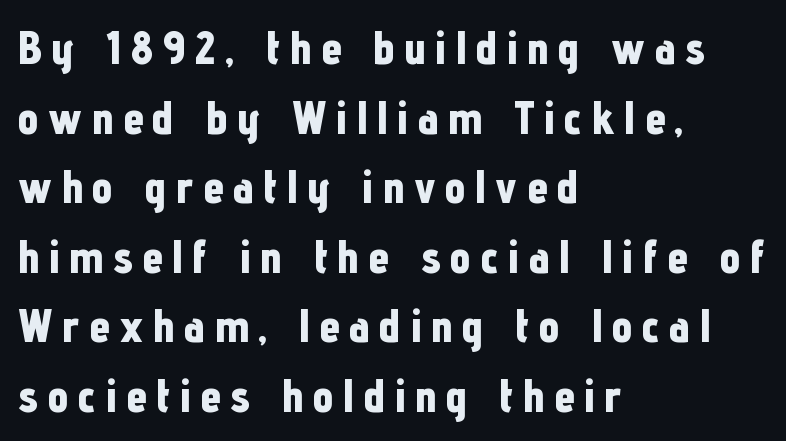
{"serif": "no", "italic": "no", "bold": "yes", "weight": "bold", "width": "condensed", "stroke_contrast": "low", "x_height": "medium", "monospaced": "no", "underline": "no", "align": "left", "line_spacing": "normal", "line_spacing_ratio": 1.48, "letter_spacing": "wide", "letter_spacing_em": 0.2, "glyph_px": 47}
